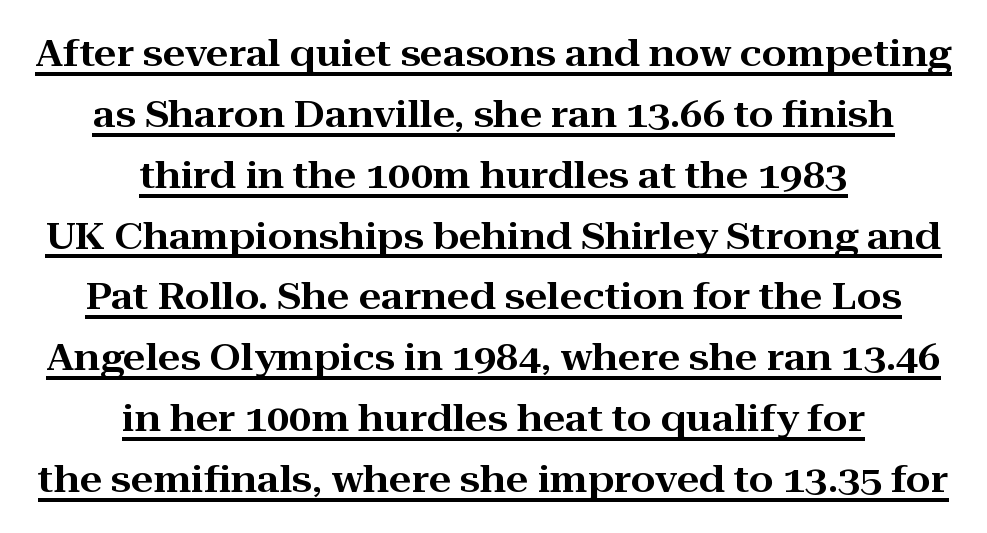
Q: Is the text italic (slanted)? A: No, it is upright.
Q: Is the typeface a serif or a sans-serif typeface? A: Serif.
Q: Is the text underlined? A: Yes.
Q: How is the paragraph aligned? A: Centered.
Q: Is the spacing between letters normal or unusually wide? A: Normal.
Q: Is the spacing between lines tight, normal or loose? A: Normal.
Q: Width (condensed, normal, or wide)? A: Wide.
Q: Stroke contrast? A: High.
Q: x-height? A: Medium.
Q: Monospaced? A: No.
